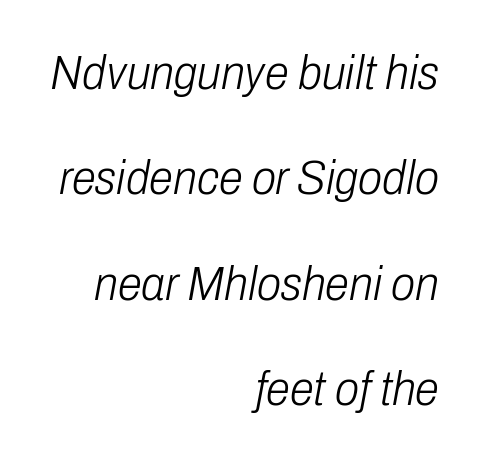
{"italic": "yes", "lean": "right", "slant_degrees": 10, "bold": "no", "weight": "light", "width": "condensed", "stroke_contrast": "low", "x_height": "medium", "monospaced": "no", "underline": "no", "align": "right", "line_spacing": "loose", "line_spacing_ratio": 2.15, "letter_spacing": "normal", "letter_spacing_em": 0.0, "glyph_px": 49}
